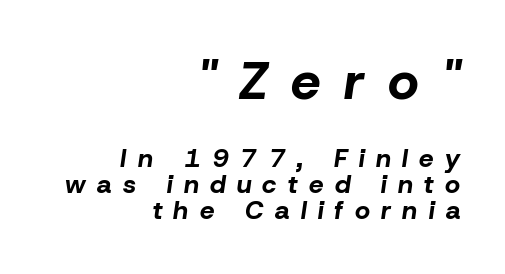
{"italic": "yes", "lean": "right", "slant_degrees": 8, "bold": "yes", "weight": "bold", "width": "normal", "stroke_contrast": "low", "x_height": "medium", "monospaced": "no", "underline": "no", "align": "right", "line_spacing": "tight", "line_spacing_ratio": 1.0, "letter_spacing": "wide", "letter_spacing_em": 0.44, "larger_block": "first", "size_ratio": 2.04, "glyph_px": 53}
